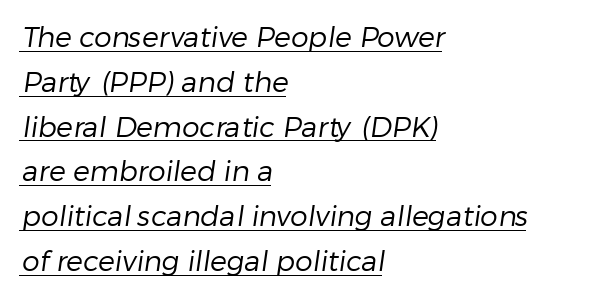
{"serif": "no", "bold": "no", "weight": "regular", "width": "normal", "stroke_contrast": "low", "x_height": "medium", "monospaced": "no", "underline": "yes", "align": "left", "line_spacing": "normal", "line_spacing_ratio": 1.6, "letter_spacing": "normal", "letter_spacing_em": 0.0, "glyph_px": 28}
